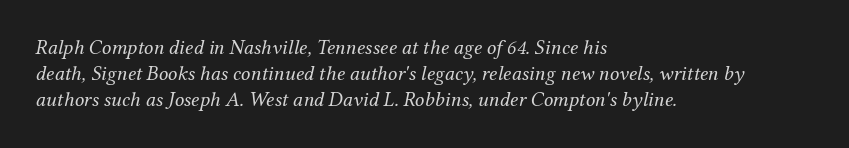
The image shows 21 px text type, italic (leaning right); set left-aligned, line spacing 1.24x, normal letter spacing, not underlined.
